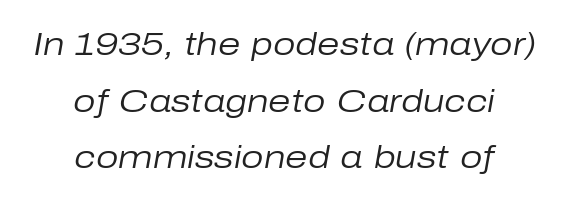
{"italic": "yes", "lean": "right", "slant_degrees": 10, "bold": "no", "weight": "regular", "width": "normal", "stroke_contrast": "low", "x_height": "medium", "monospaced": "no", "underline": "no", "align": "center", "line_spacing_ratio": 1.77, "letter_spacing": "normal", "letter_spacing_em": 0.0, "glyph_px": 32}
